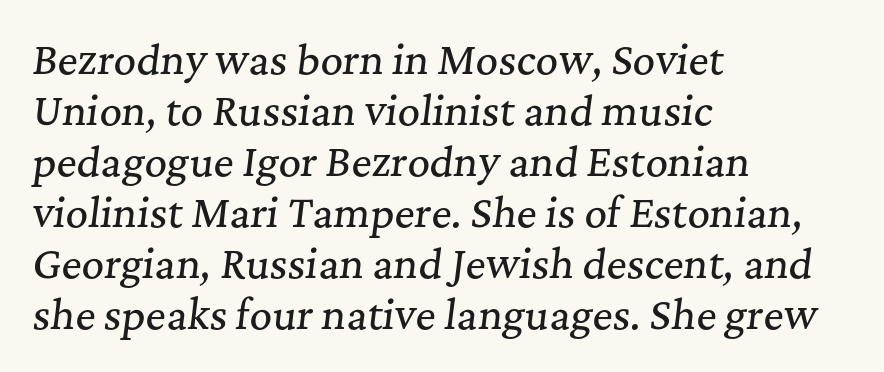
The image shows 39 px serif type, italic (leaning right); set left-aligned, normal line spacing (1.31x), normal letter spacing, not underlined; medium stroke contrast and a medium x-height.
